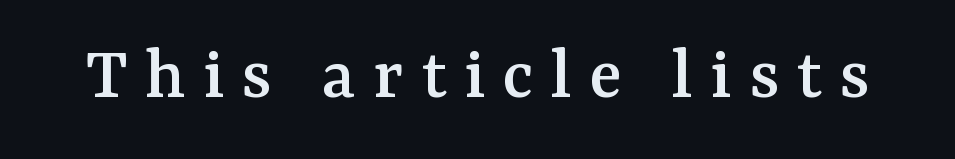
Q: Is the text italic (slanted)? A: No, it is upright.
Q: Is the typeface a serif or a sans-serif typeface? A: Serif.
Q: Is the text underlined? A: No.
Q: Is the spacing between letters normal or unusually wide? A: Unusually wide.
Q: Width (condensed, normal, or wide)? A: Normal.
Q: Stroke contrast? A: Medium.
Q: x-height? A: Medium.
Q: Monospaced? A: No.
